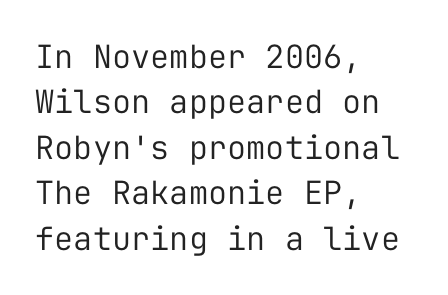
Q: Is the text bold? A: No.
Q: Is the text italic (slanted)? A: No, it is upright.
Q: Is the typeface a serif or a sans-serif typeface? A: Sans-serif.
Q: Is the text underlined? A: No.
Q: How is the paragraph aligned? A: Left-aligned.
Q: Is the spacing between letters normal or unusually wide? A: Normal.
Q: Is the spacing between lines tight, normal or loose? A: Normal.
Q: Width (condensed, normal, or wide)? A: Normal.
Q: Stroke contrast? A: Low.
Q: x-height? A: Medium.
Q: Monospaced? A: Yes.
